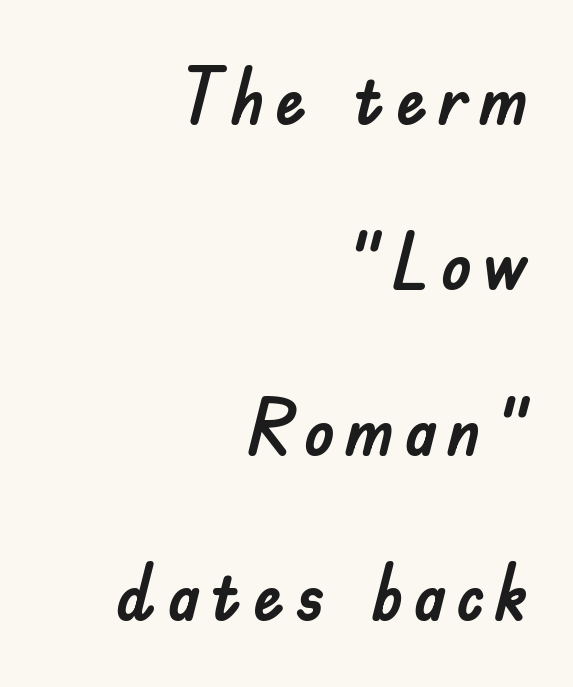
Nobody drew a line under any word here. This sample is right-justified, so line beginnings fall wherever the words allow. Spacing verdict: proportional, widths tailored to each character. Line spacing here is loose. No feet cap the strokes, marking this as sans-serif type.
